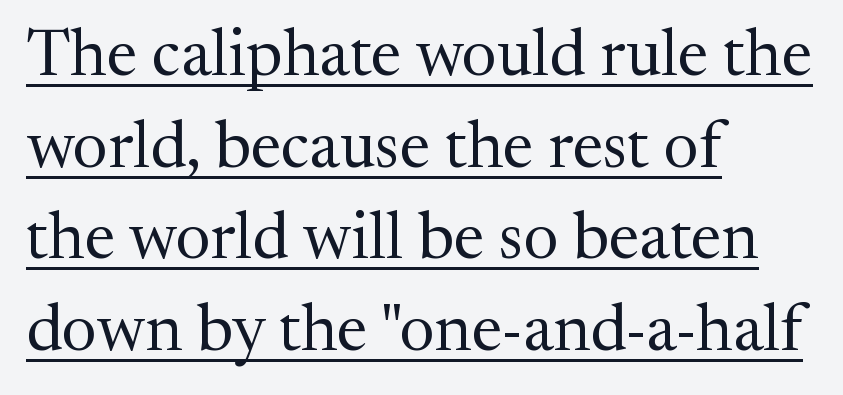
Is this a fixed-width face? No — the glyphs have proportional, varying widths. Horizontally, the lines are justified to the leading edge only. Caption: standard tracking, unaltered. Regular leading. The specimen includes a rule beneath the text block's lines.
